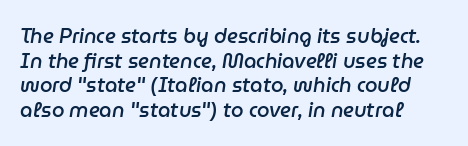
{"italic": "yes", "lean": "right", "slant_degrees": 9, "bold": "semi", "underline": "no", "align": "left", "line_spacing_ratio": 1.23, "letter_spacing": "normal", "letter_spacing_em": 0.0, "glyph_px": 20}
